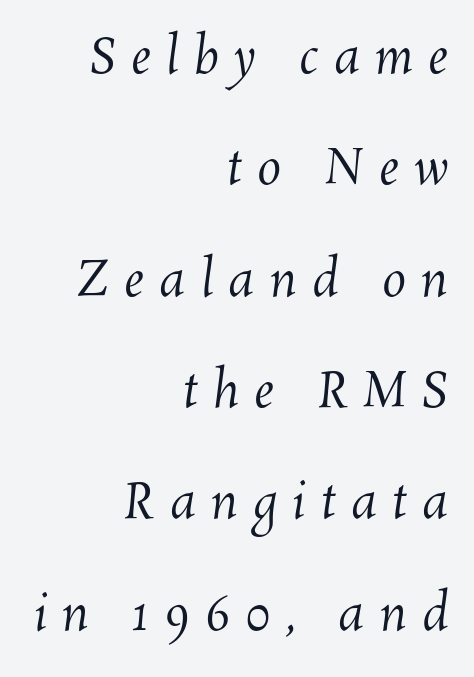
{"bold": "no", "weight": "regular", "width": "normal", "stroke_contrast": "medium", "x_height": "medium", "monospaced": "no", "underline": "no", "align": "right", "line_spacing": "loose", "line_spacing_ratio": 2.32, "letter_spacing": "wide", "letter_spacing_em": 0.32, "glyph_px": 48}
